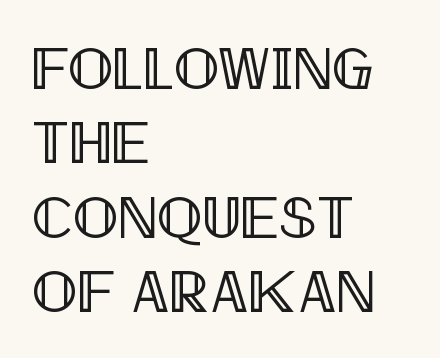
Q: Is the text italic (slanted)? A: No, it is upright.
Q: Is the text underlined? A: No.
Q: How is the paragraph aligned? A: Left-aligned.
Q: Is the spacing between letters normal or unusually wide? A: Normal.
Q: Width (condensed, normal, or wide)? A: Condensed.
Q: x-height? A: Large.
Q: Monospaced? A: No.
